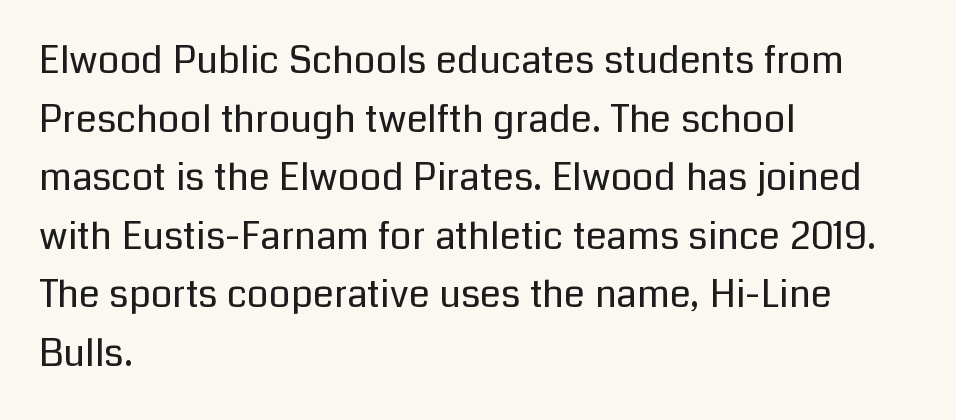
The image shows 38 px regular-weight sans-serif type, upright; set left-aligned, normal line spacing (1.54x), normal letter spacing, not underlined; low stroke contrast and a medium x-height.
